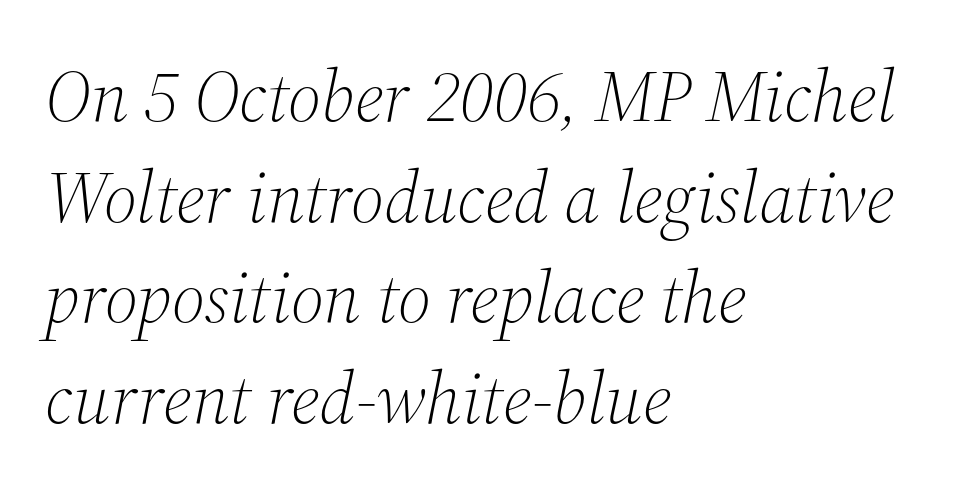
The image shows 73 px light serif type, italic (leaning right); set left-aligned, normal line spacing (1.38x), normal letter spacing, not underlined; medium stroke contrast and a medium x-height.
